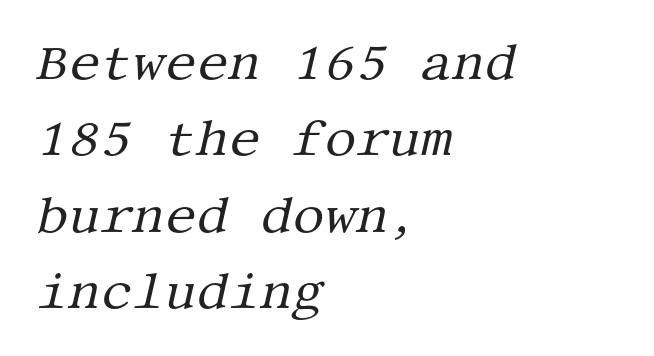
Q: Is the text bold? A: No.
Q: Is the text italic (slanted)? A: Yes, it leans right by about 13 degrees.
Q: Is the typeface a serif or a sans-serif typeface? A: Serif.
Q: Is the text underlined? A: No.
Q: How is the paragraph aligned? A: Left-aligned.
Q: Is the spacing between letters normal or unusually wide? A: Normal.
Q: Is the spacing between lines tight, normal or loose? A: Normal.
Q: Width (condensed, normal, or wide)? A: Normal.
Q: Stroke contrast? A: Medium.
Q: x-height? A: Large.
